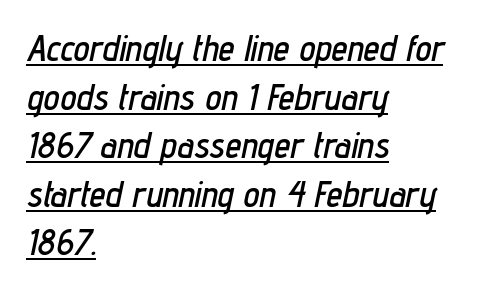
The image shows 36 px condensed type, italic (leaning right); set left-aligned, normal line spacing (1.35x), normal letter spacing, underlined; low stroke contrast and a medium x-height.
